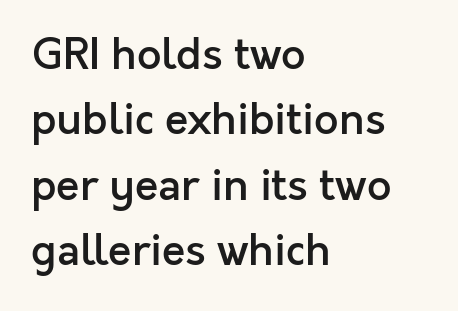
Q: Is the text bold? A: Semi-bold.
Q: Is the text italic (slanted)? A: No, it is upright.
Q: Is the typeface a serif or a sans-serif typeface? A: Sans-serif.
Q: Is the text underlined? A: No.
Q: How is the paragraph aligned? A: Left-aligned.
Q: Is the spacing between letters normal or unusually wide? A: Normal.
Q: Is the spacing between lines tight, normal or loose? A: Normal.
Q: Width (condensed, normal, or wide)? A: Normal.
Q: x-height? A: Medium.
Q: Monospaced? A: No.
